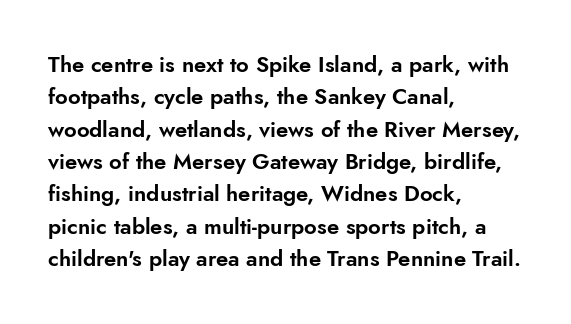
Bare-footed words on every line. The space between consecutive lines is moderate. Caption: standard tracking, unaltered. The lettering holds an erect, upright posture throughout. The text block is weighted toward the left margin, trailing off unevenly rightward.
